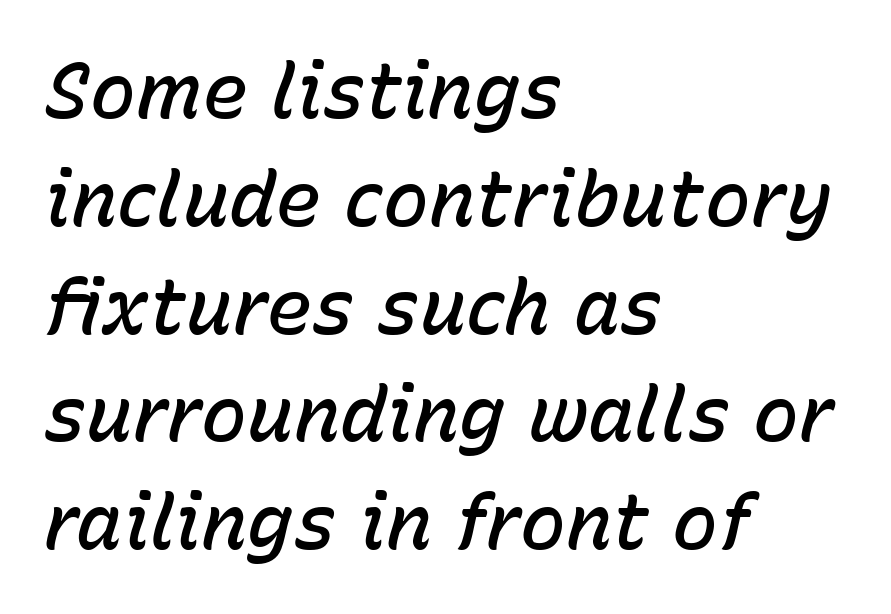
Q: Is the text bold? A: Semi-bold.
Q: Is the text italic (slanted)? A: Yes, it leans right by about 15 degrees.
Q: Is the text underlined? A: No.
Q: How is the paragraph aligned? A: Left-aligned.
Q: Is the spacing between letters normal or unusually wide? A: Normal.
Q: Is the spacing between lines tight, normal or loose? A: Normal.
Q: Width (condensed, normal, or wide)? A: Normal.
Q: Stroke contrast? A: Low.
Q: x-height? A: Medium.
Q: Monospaced? A: No.
